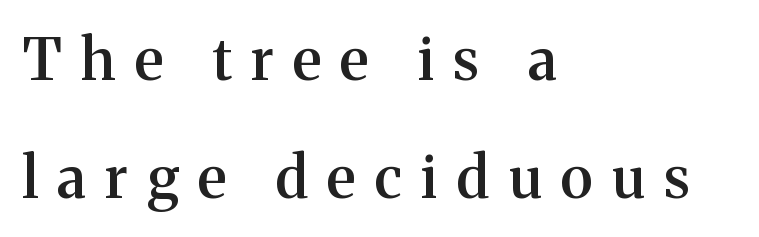
The image shows 58 px semibold serif type, upright; set left-aligned, loose line spacing (2.04x), unusually wide letter spacing (+0.33 em), not underlined; medium stroke contrast and a medium x-height.
